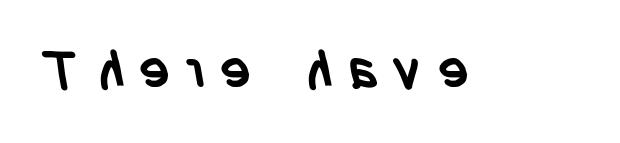
Q: Is the text bold? A: Yes.
Q: Is the typeface a serif or a sans-serif typeface? A: Sans-serif.
Q: Is the text underlined? A: No.
Q: Is the spacing between letters normal or unusually wide? A: Unusually wide.
Q: Width (condensed, normal, or wide)? A: Condensed.
Q: Stroke contrast? A: Low.
Q: x-height? A: Large.
Q: Monospaced? A: No.
